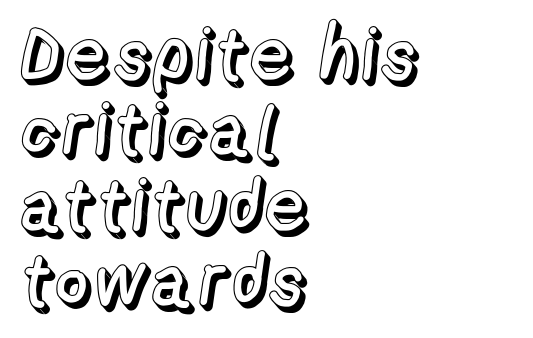
A typesetter would call this proportional, since set widths differ per character. Students, note that the glyphs here touch the page at normal intervals. The setting favours the left margin, as ordinary paragraphs usually do. Each row of text sits above clean, open space. The block of text is dense from top to bottom, with scant space between rows.
